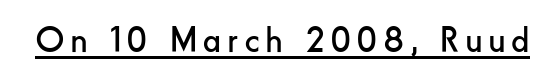
Q: Is the text bold? A: No.
Q: Is the text italic (slanted)? A: No, it is upright.
Q: Is the typeface a serif or a sans-serif typeface? A: Sans-serif.
Q: Is the text underlined? A: Yes.
Q: Is the spacing between letters normal or unusually wide? A: Unusually wide.
Q: Width (condensed, normal, or wide)? A: Condensed.
Q: Stroke contrast? A: Low.
Q: x-height? A: Small.
Q: Monospaced? A: No.
